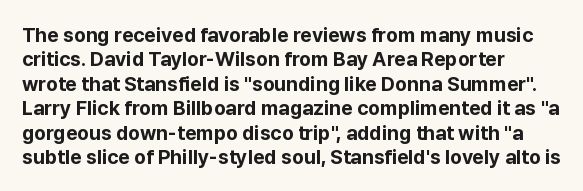
Q: Is the text bold? A: Yes.
Q: Is the text italic (slanted)? A: No, it is upright.
Q: Is the text underlined? A: No.
Q: How is the paragraph aligned? A: Left-aligned.
Q: Is the spacing between letters normal or unusually wide? A: Normal.
